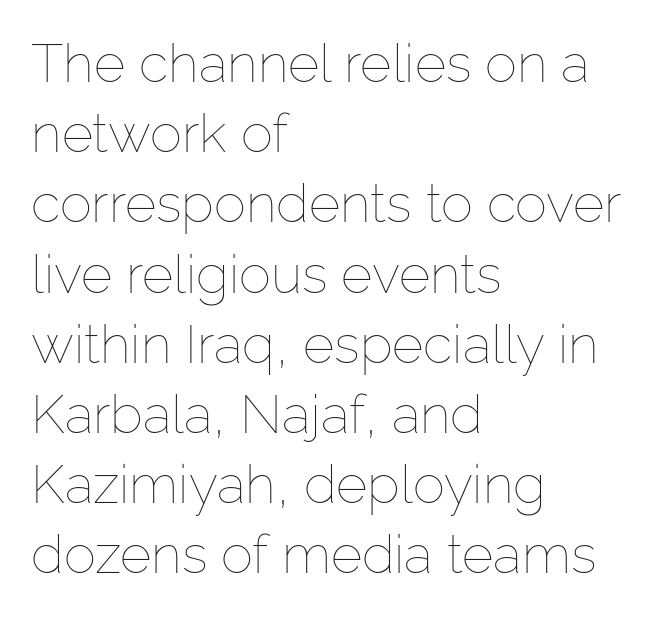
{"italic": "no", "bold": "no", "weight": "thin", "width": "normal", "stroke_contrast": "low", "x_height": "medium", "monospaced": "no", "underline": "no", "align": "left", "line_spacing": "normal", "line_spacing_ratio": 1.3, "letter_spacing": "normal", "letter_spacing_em": 0.0, "glyph_px": 54}
